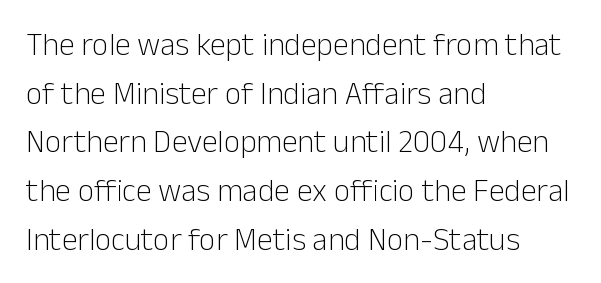
Q: Is the text bold? A: No.
Q: Is the text italic (slanted)? A: No, it is upright.
Q: Is the typeface a serif or a sans-serif typeface? A: Sans-serif.
Q: Is the text underlined? A: No.
Q: How is the paragraph aligned? A: Left-aligned.
Q: Is the spacing between letters normal or unusually wide? A: Normal.
Q: Is the spacing between lines tight, normal or loose? A: Normal.
Q: Width (condensed, normal, or wide)? A: Normal.
Q: Stroke contrast? A: Low.
Q: x-height? A: Medium.
Q: Monospaced? A: No.
